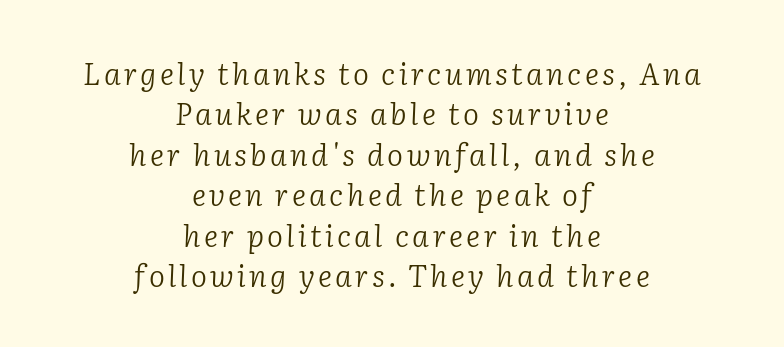
Each letter's strokes conclude with small projecting serifs. Has an underline been added? It has not. Observe the lean: these are italic letterforms. The weight would be labelled regular, book, light, or lighter still. You could not count columns in this text — the font is proportionally spaced.
